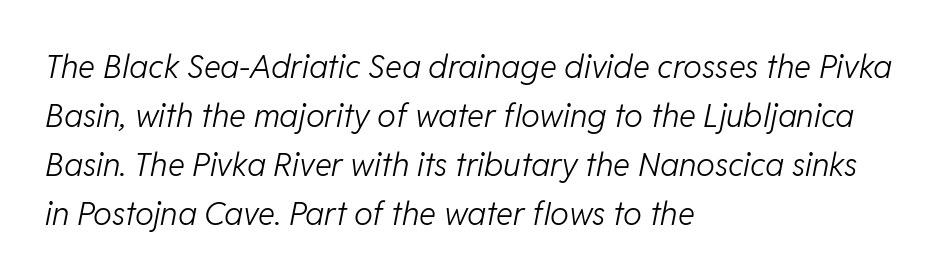
Plain, unruled lines of type. A typesetter would call this proportional, since set widths differ per character. Typeset ragged right — the left edge is the straight one. Regarding leading, the lines here are spaced in the standard way. The font's italic variant was chosen for this text.
